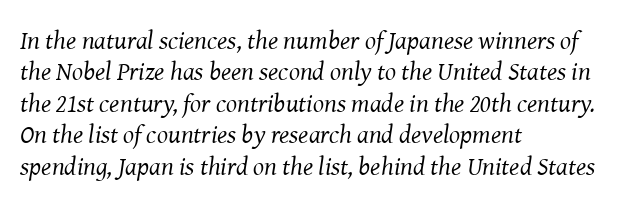
{"italic": "yes", "lean": "right", "slant_degrees": 8, "bold": "no", "underline": "no", "align": "left", "line_spacing_ratio": 1.21, "letter_spacing": "normal", "letter_spacing_em": 0.0, "glyph_px": 26}
